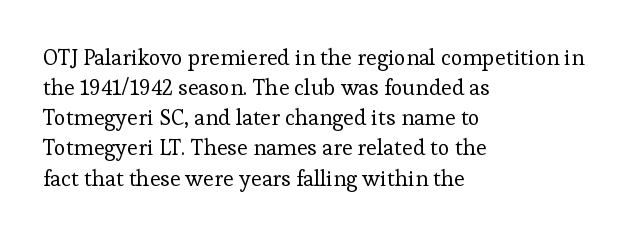
The letterforms sit shoulder to shoulder at normal distance. The space directly below the letters is spotless. Counters stay open thanks to moderate or lighter strokes. The vertical gap from one line to the next is medium. Ascenders rise straight up at ninety degrees. The ragged edge is on the right, which tells us the setting is flush left.
